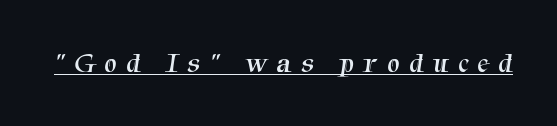
{"serif": "yes", "bold": "no", "weight": "regular", "width": "normal", "stroke_contrast": "medium", "x_height": "medium", "monospaced": "no", "underline": "yes", "letter_spacing": "wide", "letter_spacing_em": 0.34, "glyph_px": 28}
